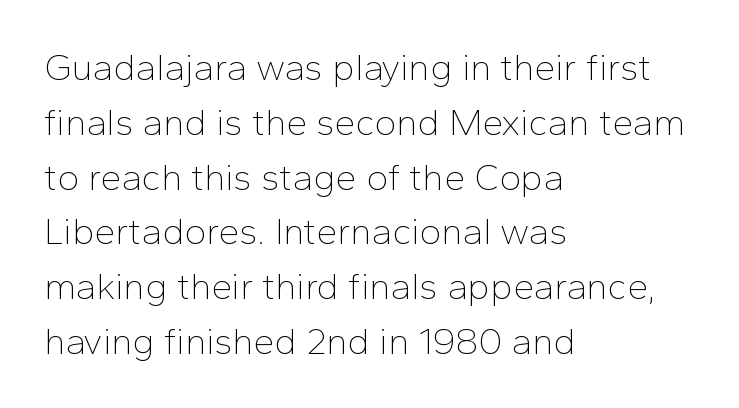
The image shows 37 px thin sans-serif type, upright; set left-aligned, normal line spacing (1.48x), normal letter spacing, not underlined; low stroke contrast and a medium x-height.
